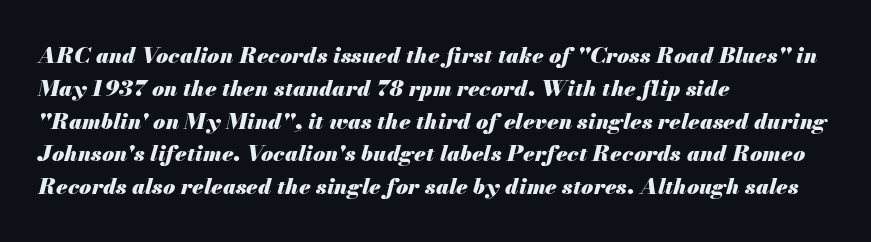
The image shows 22 px bold type, italic (leaning right); set left-aligned, normal line spacing (1.49x), normal letter spacing, not underlined.
